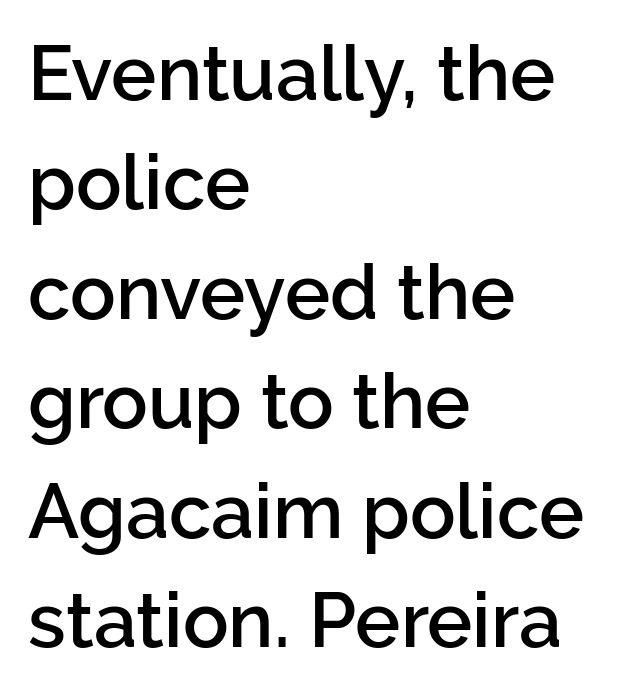
Q: Is the text bold? A: Semi-bold.
Q: Is the text italic (slanted)? A: No, it is upright.
Q: Is the typeface a serif or a sans-serif typeface? A: Sans-serif.
Q: Is the text underlined? A: No.
Q: How is the paragraph aligned? A: Left-aligned.
Q: Is the spacing between letters normal or unusually wide? A: Normal.
Q: Is the spacing between lines tight, normal or loose? A: Normal.
Q: Width (condensed, normal, or wide)? A: Normal.
Q: Stroke contrast? A: Low.
Q: x-height? A: Medium.
Q: Monospaced? A: No.
